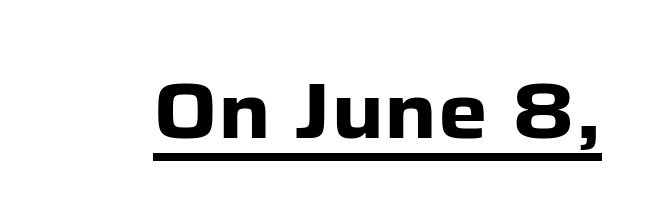
The image shows 79 px heavy sans-serif type, upright; set normal letter spacing, underlined; low stroke contrast and a medium x-height.
